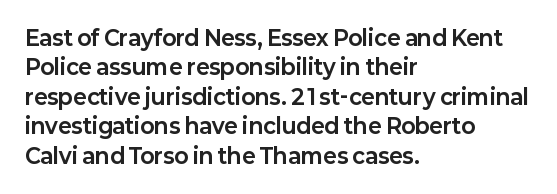
The image shows 21 px bold type, upright; set left-aligned, normal line spacing (1.4x), normal letter spacing, not underlined.
